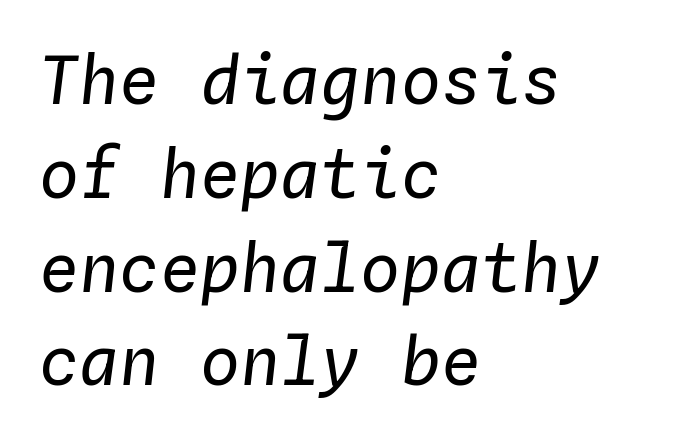
The image shows 67 px regular-weight type, italic (leaning right), monospaced; set left-aligned, normal line spacing (1.4x), normal letter spacing, not underlined; low stroke contrast and a medium x-height.
